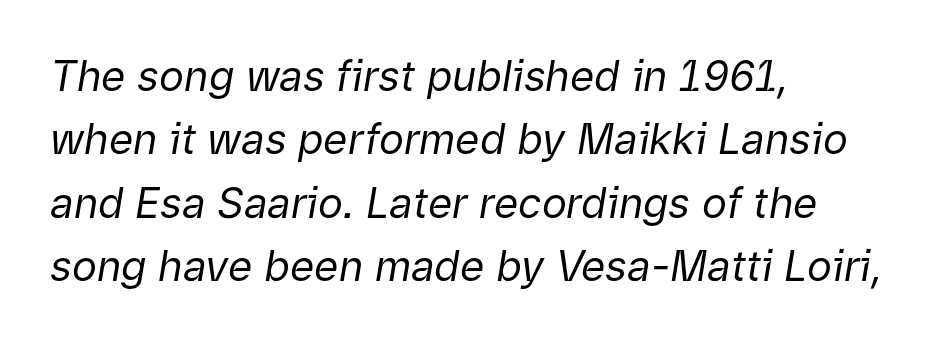
The image shows 42 px regular-weight type, italic (leaning right); set left-aligned, normal line spacing (1.51x), normal letter spacing, not underlined; low stroke contrast and a medium x-height.
